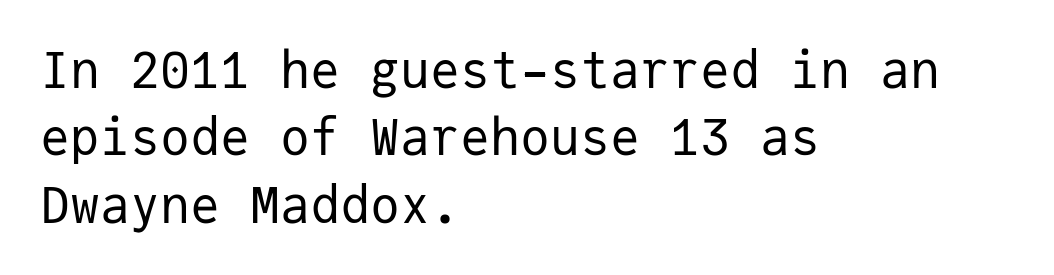
Q: Is the text bold? A: No.
Q: Is the text italic (slanted)? A: No, it is upright.
Q: Is the typeface a serif or a sans-serif typeface? A: Sans-serif.
Q: Is the text underlined? A: No.
Q: How is the paragraph aligned? A: Left-aligned.
Q: Is the spacing between letters normal or unusually wide? A: Normal.
Q: Is the spacing between lines tight, normal or loose? A: Normal.
Q: Width (condensed, normal, or wide)? A: Normal.
Q: Stroke contrast? A: Low.
Q: x-height? A: Medium.
Q: Monospaced? A: Yes.
